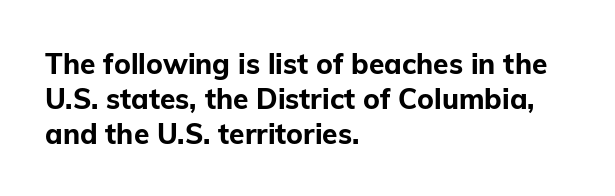
Every character sits straight up, as roman type does. Look at the stroke-to-counter ratio: heavy, a bold. Honestly, the letter spacing is just normal — you wouldn't notice it. How would I describe the line gaps? Plain and ordinary.
